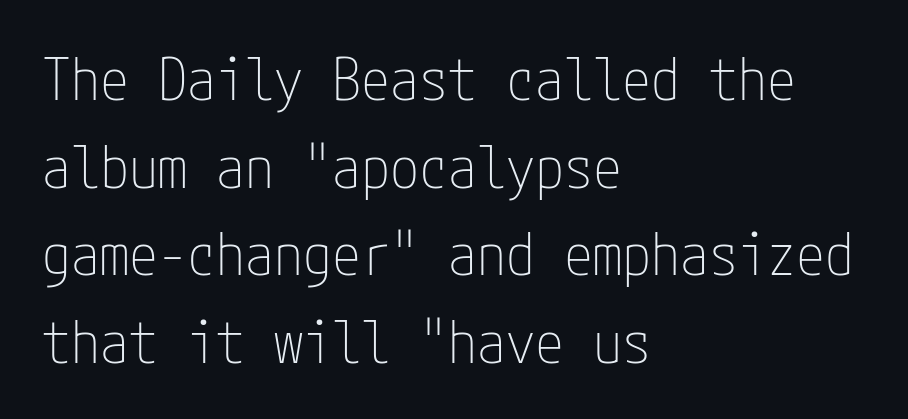
Q: Is the text bold? A: No.
Q: Is the text italic (slanted)? A: No, it is upright.
Q: Is the typeface a serif or a sans-serif typeface? A: Sans-serif.
Q: Is the text underlined? A: No.
Q: How is the paragraph aligned? A: Left-aligned.
Q: Is the spacing between letters normal or unusually wide? A: Normal.
Q: Is the spacing between lines tight, normal or loose? A: Normal.
Q: Width (condensed, normal, or wide)? A: Condensed.
Q: Stroke contrast? A: Low.
Q: x-height? A: Medium.
